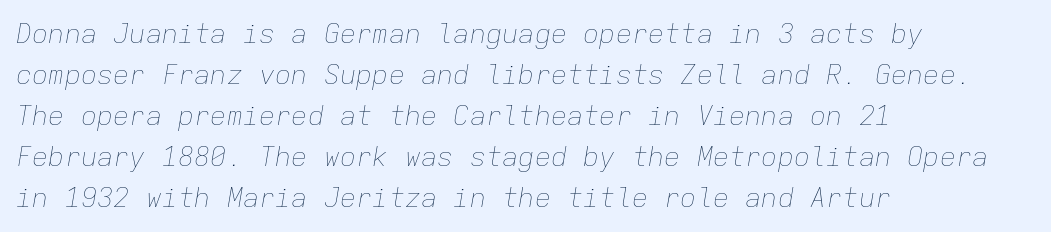
The image shows 27 px text type, italic (leaning right); set left-aligned, normal line spacing (1.52x), normal letter spacing, not underlined.
